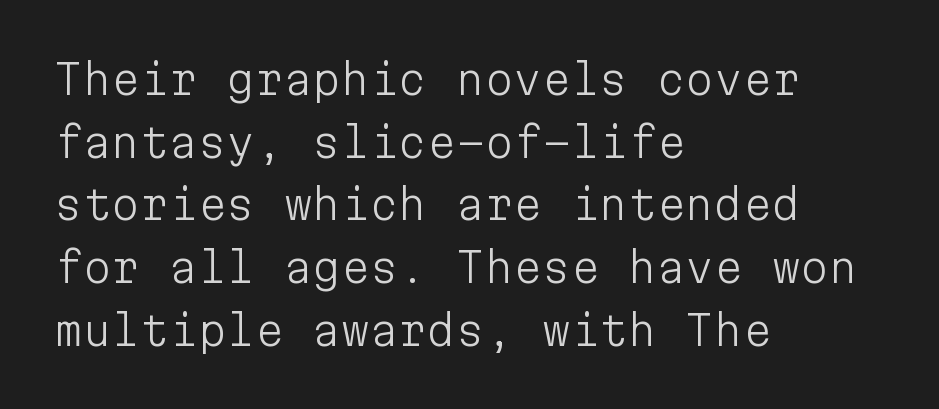
The image shows 41 px light sans-serif type, upright, monospaced; set left-aligned, normal line spacing (1.53x), normal letter spacing, not underlined; low stroke contrast and a medium x-height.
